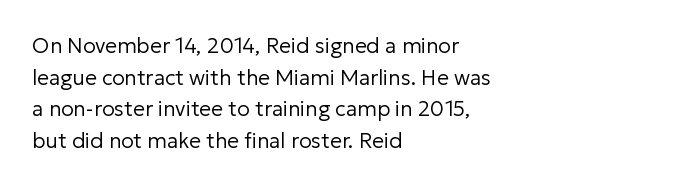
The image shows 21 px text type, upright; set left-aligned, normal line spacing (1.51x), normal letter spacing, not underlined.
